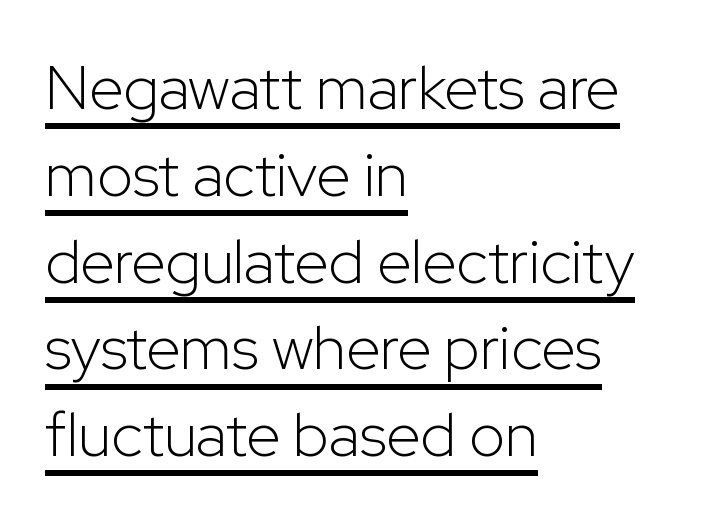
The image shows 62 px light sans-serif type, upright; set left-aligned, normal line spacing (1.4x), normal letter spacing, underlined; low stroke contrast and a medium x-height.
